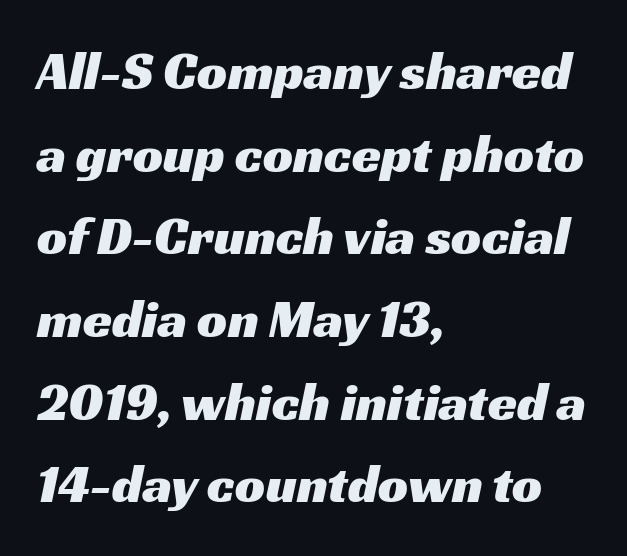
{"serif": "no", "width": "wide", "stroke_contrast": "medium", "x_height": "medium", "monospaced": "no", "underline": "no", "align": "left", "line_spacing": "normal", "line_spacing_ratio": 1.56, "letter_spacing": "normal", "letter_spacing_em": 0.0, "glyph_px": 53}
